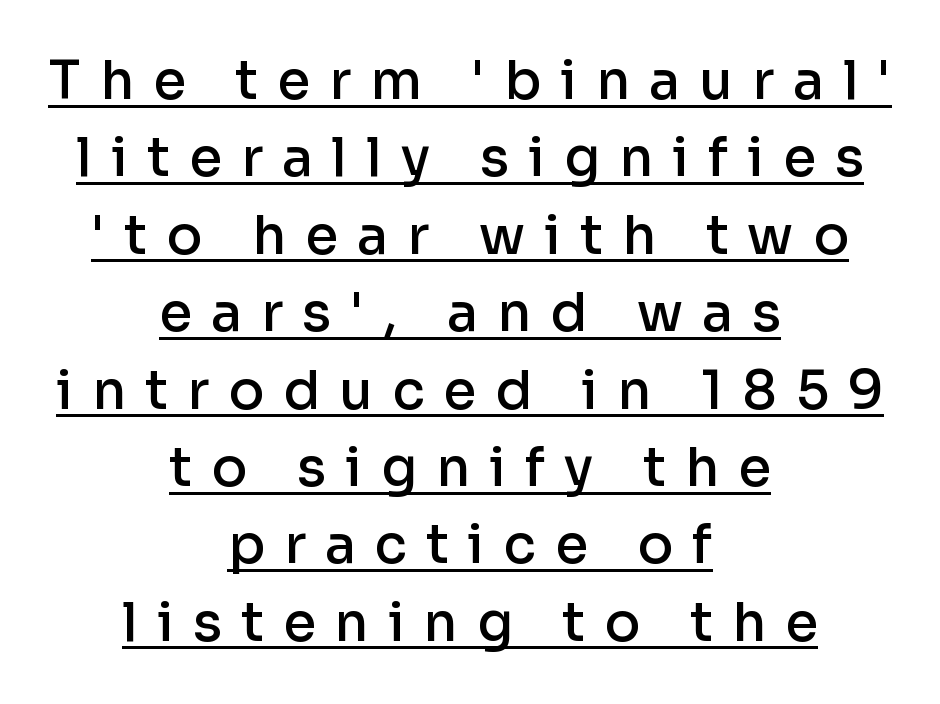
Q: Is the text bold? A: Semi-bold.
Q: Is the text italic (slanted)? A: No, it is upright.
Q: Is the typeface a serif or a sans-serif typeface? A: Sans-serif.
Q: Is the text underlined? A: Yes.
Q: How is the paragraph aligned? A: Centered.
Q: Is the spacing between letters normal or unusually wide? A: Unusually wide.
Q: Is the spacing between lines tight, normal or loose? A: Normal.
Q: Width (condensed, normal, or wide)? A: Normal.
Q: Stroke contrast? A: Low.
Q: x-height? A: Medium.
Q: Monospaced? A: No.
